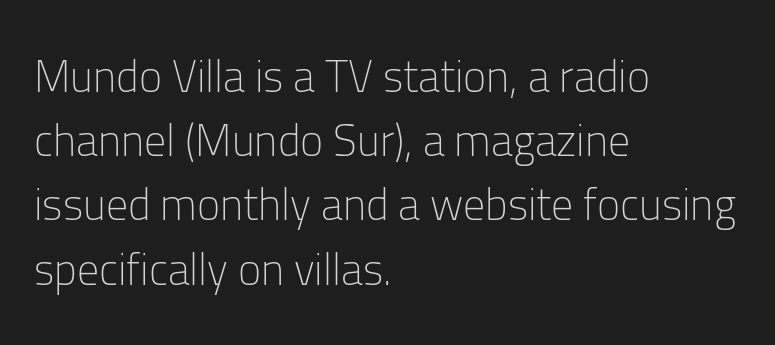
{"serif": "no", "italic": "no", "bold": "no", "weight": "light", "width": "normal", "stroke_contrast": "low", "x_height": "medium", "monospaced": "no", "underline": "no", "align": "left", "line_spacing": "normal", "line_spacing_ratio": 1.46, "letter_spacing": "normal", "letter_spacing_em": 0.0, "glyph_px": 44}
